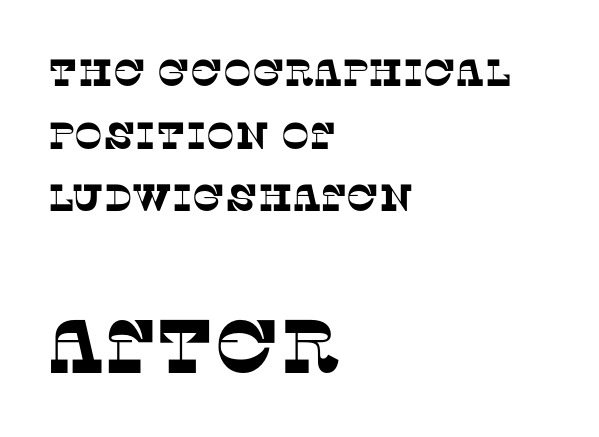
Q: Is the typeface a serif or a sans-serif typeface? A: Serif.
Q: Is the text underlined? A: No.
Q: How is the paragraph aligned? A: Left-aligned.
Q: Is the spacing between letters normal or unusually wide? A: Normal.
Q: Is the spacing between lines tight, normal or loose? A: Normal.
Q: Which block of text is set in a larger size, the first (top) or the second (bottom)? A: The second (bottom) one.
Q: Width (condensed, normal, or wide)? A: Normal.
Q: Stroke contrast? A: Low.
Q: x-height? A: Large.
Q: Monospaced? A: No.
